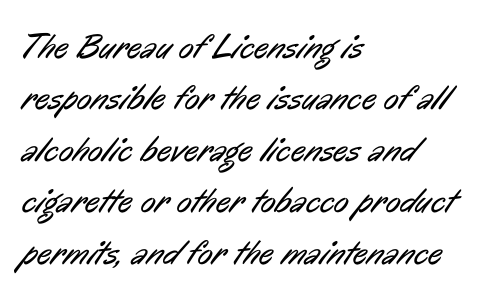
The image shows 35 px regular-weight, condensed sans-serif type; set left-aligned, normal line spacing (1.47x), normal letter spacing, not underlined; low stroke contrast and a medium x-height.
